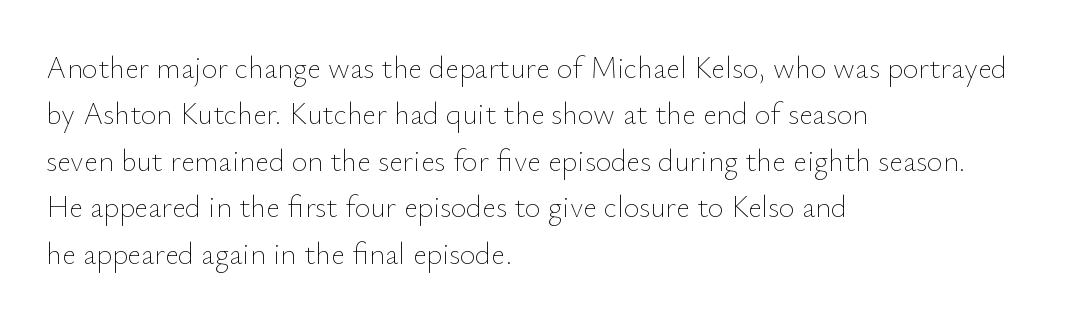
Leading: standard. A typesetter would call this proportional, since set widths differ per character. Each row of text sits above clean, open space. Teacher's note: observe the even left margin — that is flush-left alignment. This reads as an unemphasized weight, regular at the heaviest. The face used here is rendered with its standard letterfit.
